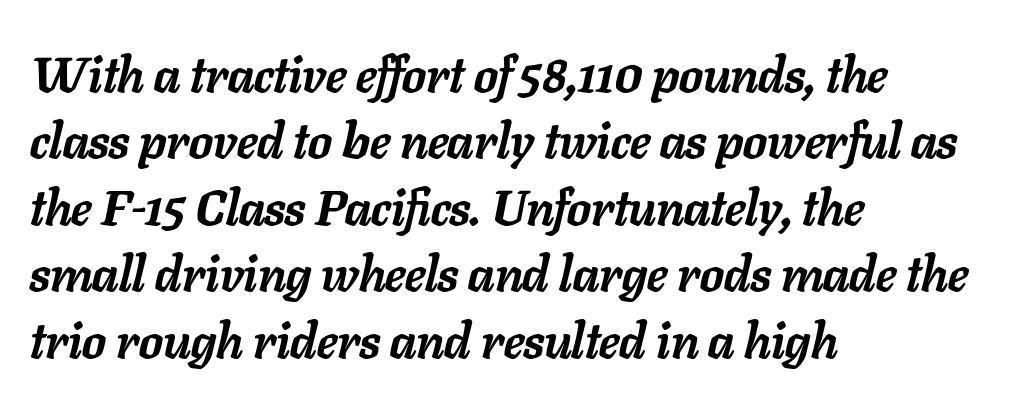
Q: Is the text bold? A: Yes.
Q: Is the text italic (slanted)? A: Yes, it leans right by about 11 degrees.
Q: Is the text underlined? A: No.
Q: How is the paragraph aligned? A: Left-aligned.
Q: Is the spacing between letters normal or unusually wide? A: Normal.
Q: Is the spacing between lines tight, normal or loose? A: Normal.
Q: Width (condensed, normal, or wide)? A: Normal.
Q: Stroke contrast? A: Low.
Q: x-height? A: Medium.
Q: Monospaced? A: No.
